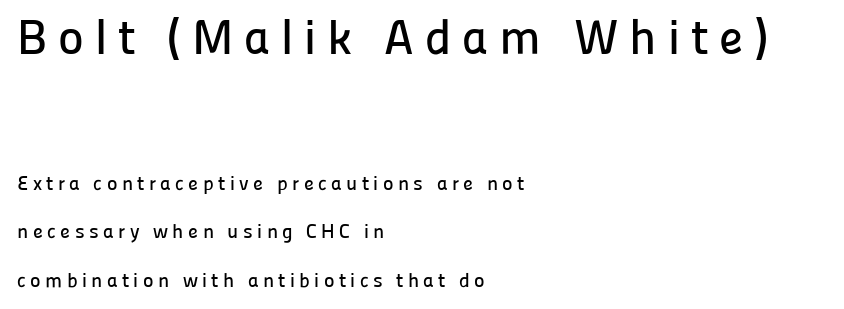
The image shows 49 px sans-serif type, upright; set left-aligned, loose line spacing (2.42x), unusually wide letter spacing (+0.22 em), not underlined; the first (top) block is 2.45x larger; low stroke contrast and a medium x-height.
